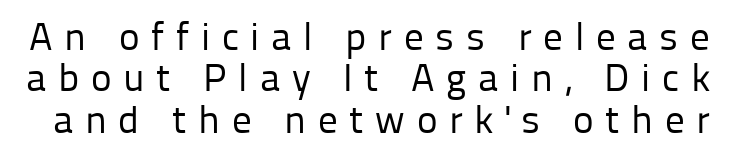
Q: Is the text bold? A: No.
Q: Is the text italic (slanted)? A: No, it is upright.
Q: Is the typeface a serif or a sans-serif typeface? A: Sans-serif.
Q: Is the text underlined? A: No.
Q: Is the spacing between letters normal or unusually wide? A: Unusually wide.
Q: Is the spacing between lines tight, normal or loose? A: Tight.
Q: Width (condensed, normal, or wide)? A: Normal.
Q: Stroke contrast? A: Low.
Q: x-height? A: Medium.
Q: Monospaced? A: No.
